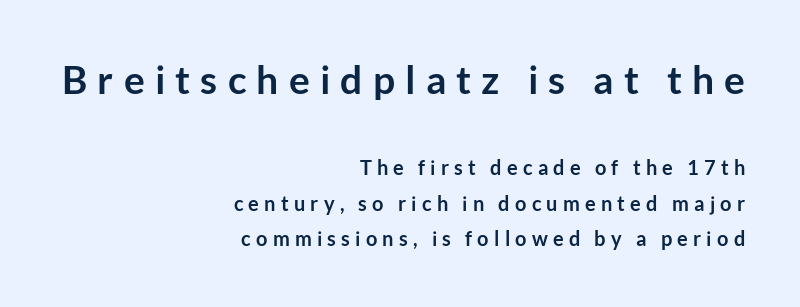
The image shows 39 px semibold sans-serif type, upright; set right-aligned, line spacing 1.77x, unusually wide letter spacing (+0.26 em), not underlined; the first (top) block is 1.95x larger; low stroke contrast and a medium x-height.
